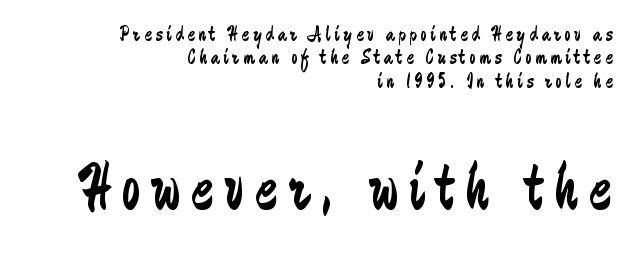
Q: Is the text bold? A: No.
Q: Is the text italic (slanted)? A: Yes.
Q: Is the typeface a serif or a sans-serif typeface? A: Sans-serif.
Q: Is the text underlined? A: No.
Q: How is the paragraph aligned? A: Right-aligned.
Q: Is the spacing between lines tight, normal or loose? A: Tight.
Q: Which block of text is set in a larger size, the first (top) or the second (bottom)? A: The second (bottom) one.
Q: Width (condensed, normal, or wide)? A: Condensed.
Q: Stroke contrast? A: Low.
Q: x-height? A: Small.
Q: Monospaced? A: No.
